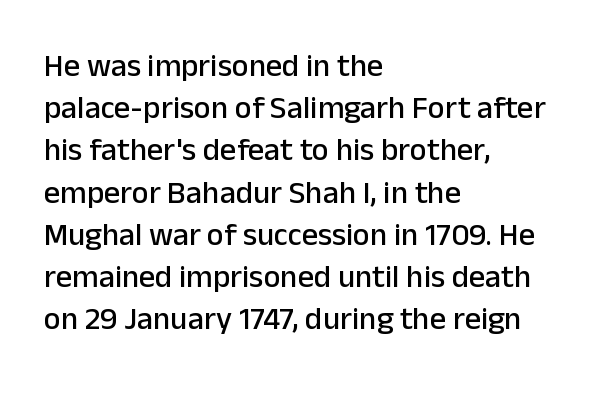
Each line starts at the same left margin while the right side varies. Ascenders rise straight up at ninety degrees. Each word holds together tightly as a unit, with standard inter-letter gaps. Quick note: interline space is typical.
